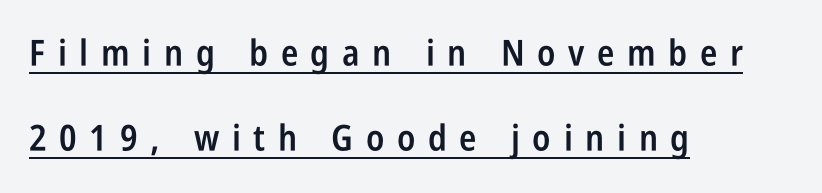
Q: Is the text bold? A: Semi-bold.
Q: Is the text italic (slanted)? A: No, it is upright.
Q: Is the typeface a serif or a sans-serif typeface? A: Sans-serif.
Q: Is the text underlined? A: Yes.
Q: How is the paragraph aligned? A: Left-aligned.
Q: Is the spacing between letters normal or unusually wide? A: Unusually wide.
Q: Is the spacing between lines tight, normal or loose? A: Loose.
Q: Width (condensed, normal, or wide)? A: Condensed.
Q: Stroke contrast? A: Low.
Q: x-height? A: Large.
Q: Monospaced? A: No.
